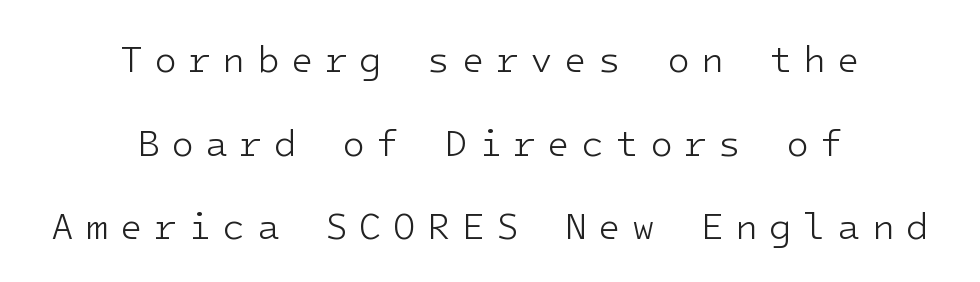
{"serif": "no", "italic": "no", "bold": "no", "weight": "light", "width": "normal", "stroke_contrast": "low", "x_height": "medium", "underline": "no", "align": "center", "line_spacing": "loose", "line_spacing_ratio": 2.26, "letter_spacing": "wide", "letter_spacing_em": 0.31, "glyph_px": 37}
